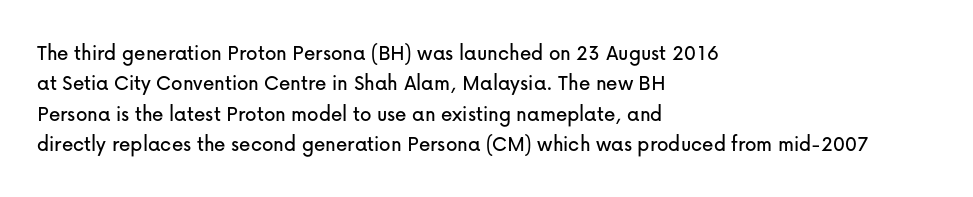
{"italic": "no", "underline": "no", "align": "left", "line_spacing": "normal", "line_spacing_ratio": 1.32, "letter_spacing": "normal", "letter_spacing_em": 0.0, "glyph_px": 23}
